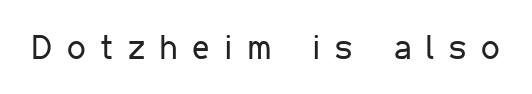
Note the varied advance widths — an 'i' is clearly narrower than an 'm'. The specimen omits any rule beneath the text block's lines. Posture: upright roman. Glyph-to-glyph distance is far greater than everyday printed text. This is sans-serif lettering, the kind often seen on screens and signage. The typeface has the unassuming heft of standard copy or less.
